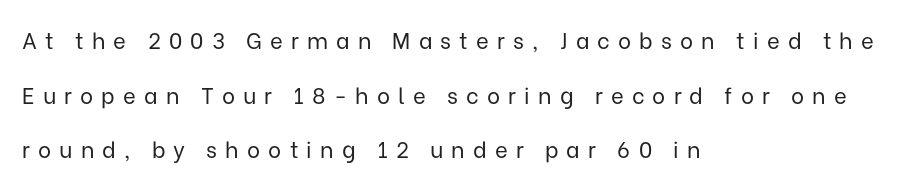
Letter spacing: wide. Just letters on the line, the space beneath them empty. Weight class: somewhere from thin through regular. Successive baselines arrive slowly, with a big drop between each.
